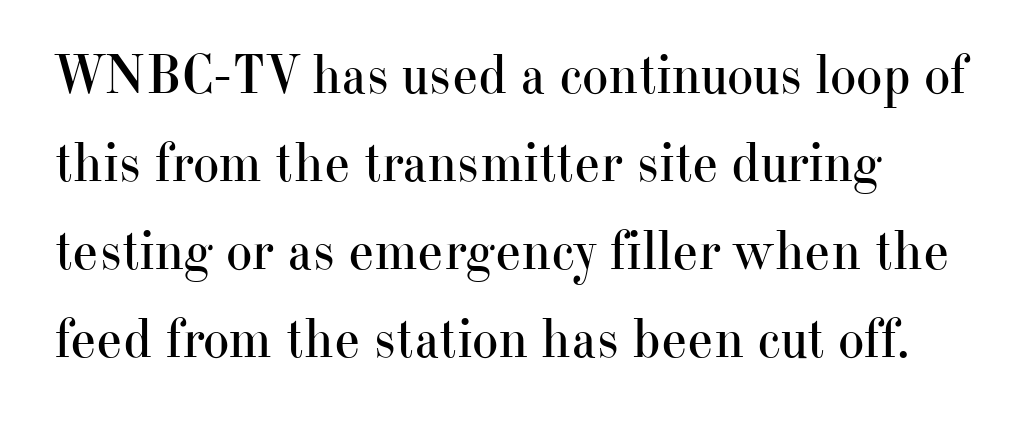
Q: Is the text bold? A: No.
Q: Is the text italic (slanted)? A: No, it is upright.
Q: Is the typeface a serif or a sans-serif typeface? A: Serif.
Q: Is the text underlined? A: No.
Q: How is the paragraph aligned? A: Left-aligned.
Q: Is the spacing between letters normal or unusually wide? A: Normal.
Q: Is the spacing between lines tight, normal or loose? A: Normal.
Q: Width (condensed, normal, or wide)? A: Normal.
Q: Stroke contrast? A: High.
Q: x-height? A: Small.
Q: Monospaced? A: No.
